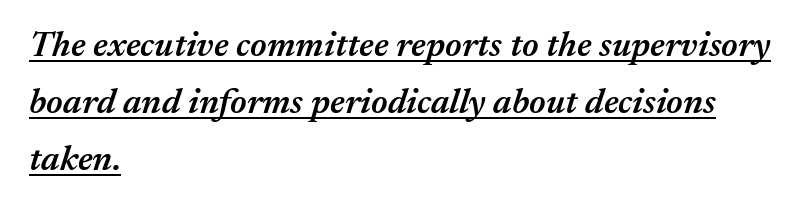
{"italic": "yes", "lean": "right", "slant_degrees": 17, "bold": "semi", "weight": "semibold", "width": "normal", "stroke_contrast": "medium", "x_height": "medium", "monospaced": "no", "underline": "yes", "align": "left", "line_spacing": "normal", "line_spacing_ratio": 1.58, "letter_spacing": "normal", "letter_spacing_em": 0.0, "glyph_px": 36}
